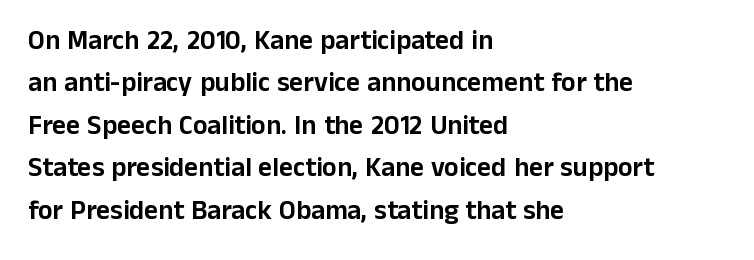
Successive baselines arrive at the customary interval. Tall strokes in this sample are plumb rather than angled. Where is the straight margin? On the left. Lines of text with bare space underneath. Each word holds together tightly as a unit, with standard inter-letter gaps.
